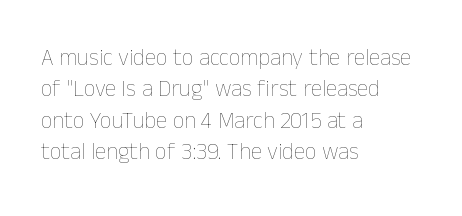
The image shows 23 px text type, upright; set left-aligned, normal line spacing (1.36x), normal letter spacing, not underlined.
